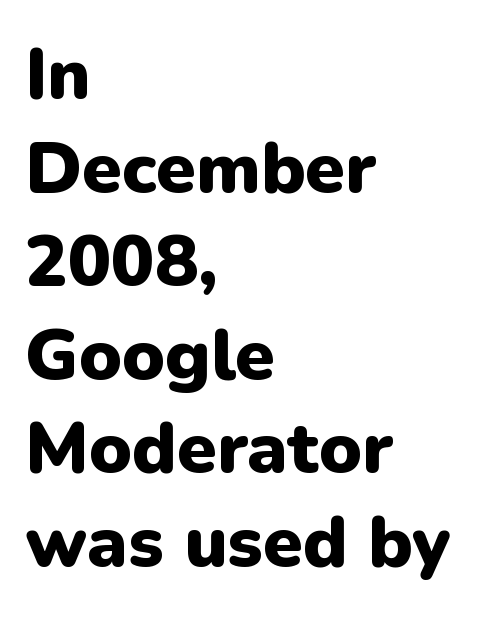
Each letter keeps its own natural width here, so spacing adapts to shape. This is the regular roman posture of the typeface. Does the leading feel generous? No, just average. Caption: bold face, heavy strokes. All the whitespace from short lines collects on the right. Each row of text sits above clean, open space.
